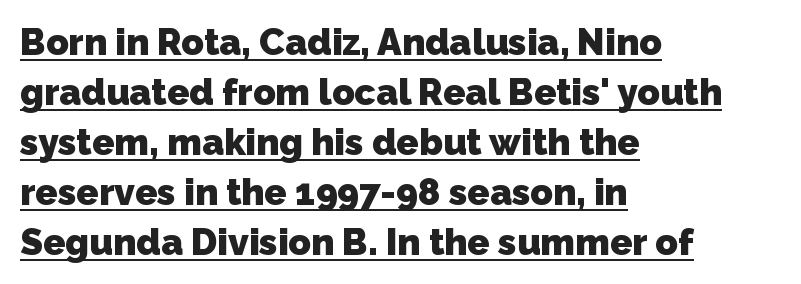
Q: Is the text bold? A: Yes.
Q: Is the typeface a serif or a sans-serif typeface? A: Sans-serif.
Q: Is the text underlined? A: Yes.
Q: How is the paragraph aligned? A: Left-aligned.
Q: Is the spacing between letters normal or unusually wide? A: Normal.
Q: Is the spacing between lines tight, normal or loose? A: Normal.
Q: Width (condensed, normal, or wide)? A: Normal.
Q: Stroke contrast? A: Low.
Q: x-height? A: Medium.
Q: Monospaced? A: No.
